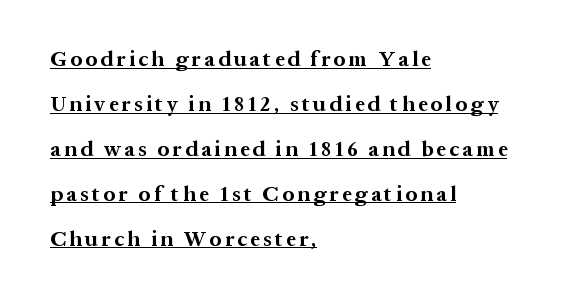
{"italic": "no", "bold": "yes", "underline": "yes", "align": "left", "line_spacing": "loose", "line_spacing_ratio": 2.14, "glyph_px": 21}
